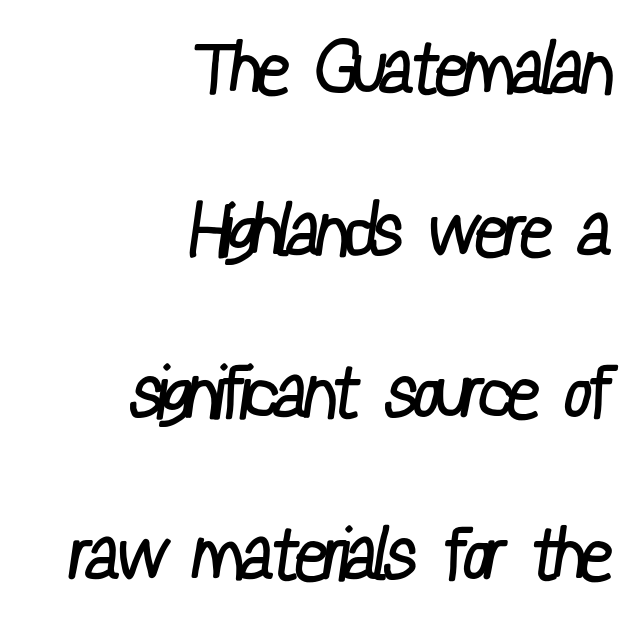
{"serif": "no", "bold": "no", "weight": "regular", "width": "condensed", "stroke_contrast": "low", "x_height": "medium", "monospaced": "no", "underline": "no", "align": "right", "line_spacing": "loose", "line_spacing_ratio": 2.22, "letter_spacing": "normal", "letter_spacing_em": 0.0, "glyph_px": 73}
